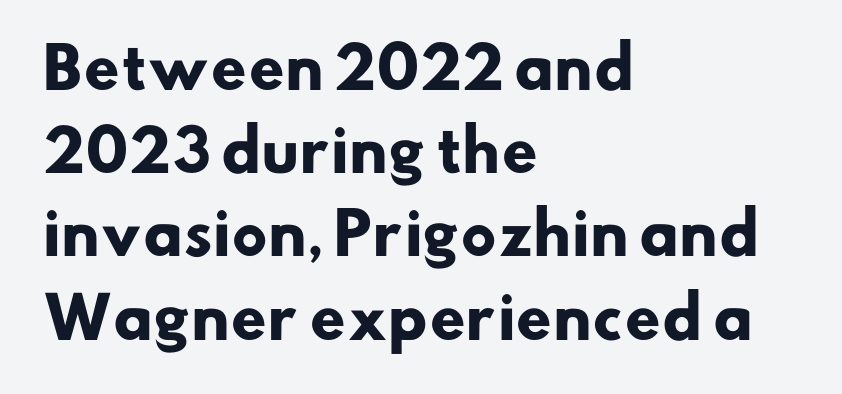
The image shows 57 px heavy sans-serif type; set left-aligned, normal line spacing (1.46x), normal letter spacing, not underlined; low stroke contrast and a small x-height.
